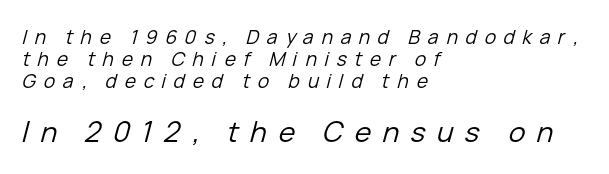
The weight would be labelled regular, book, light, or lighter still. The glyphs are unaccompanied by any horizontal stroke below them. You could not count columns in this text — the font is proportionally spaced. These lines are set flush left with a ragged right edge. Compared with typical body copy, the letter spacing here is much looser.
